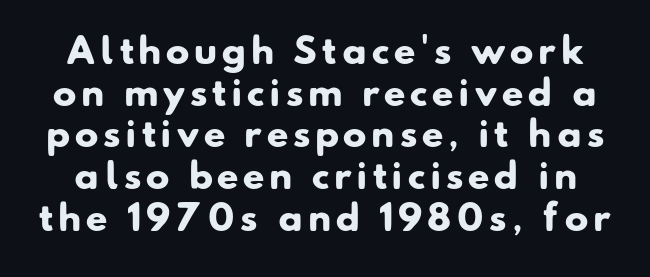
The image shows 35 px heavy sans-serif type; set line spacing 1.19x, not underlined; low stroke contrast and a small x-height.
